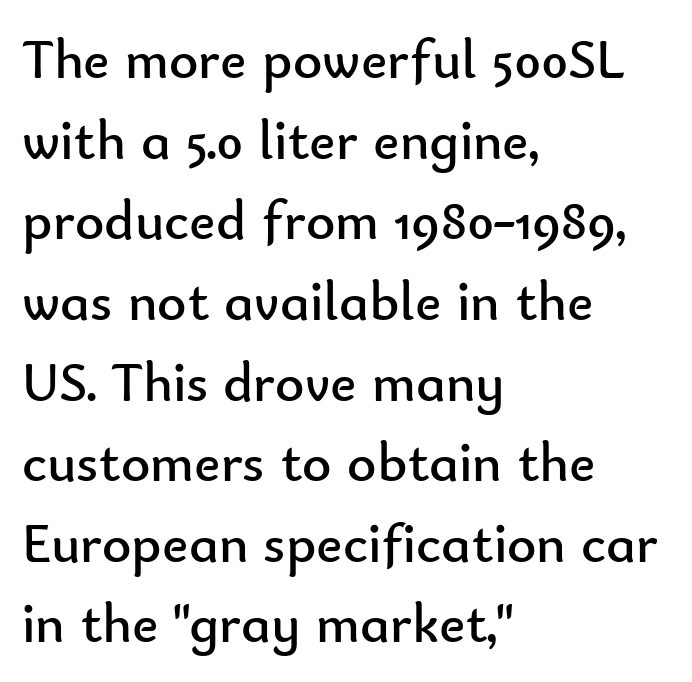
Q: Is the text bold? A: No.
Q: Is the text italic (slanted)? A: No, it is upright.
Q: Is the typeface a serif or a sans-serif typeface? A: Sans-serif.
Q: Is the text underlined? A: No.
Q: How is the paragraph aligned? A: Left-aligned.
Q: Is the spacing between letters normal or unusually wide? A: Normal.
Q: Is the spacing between lines tight, normal or loose? A: Normal.
Q: Width (condensed, normal, or wide)? A: Normal.
Q: Stroke contrast? A: Low.
Q: x-height? A: Small.
Q: Monospaced? A: No.
